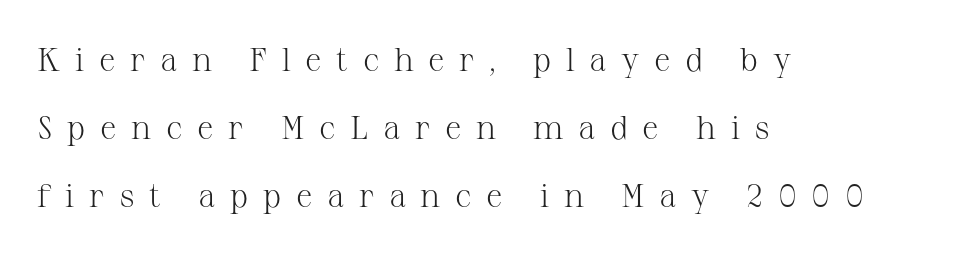
Look at the tracking — it's clearly loosened, letters drifting apart. No extra ink here — the face is not bold. Unlike a clean sans, this face finishes its strokes with serifs. Looks like regular typesetting: each glyph gets only the width it needs. The specimen omits any rule beneath the text block's lines. Leading is clearly above the norm, producing a sparse column.
